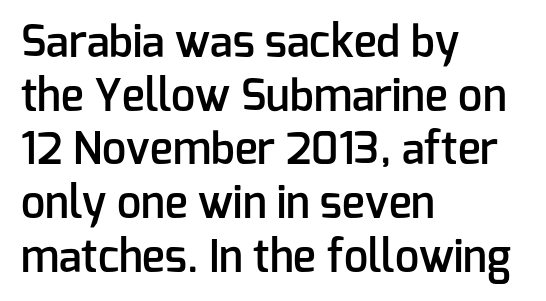
The image shows 43 px semibold sans-serif type, upright; set left-aligned, normal line spacing (1.25x), normal letter spacing, not underlined; low stroke contrast and a medium x-height.
